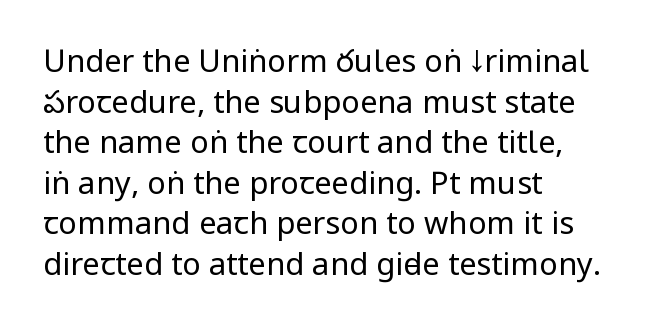
The image shows 31 px regular-weight, condensed sans-serif type, upright; set left-aligned, normal line spacing (1.31x), normal letter spacing, not underlined; low stroke contrast and a large x-height.
